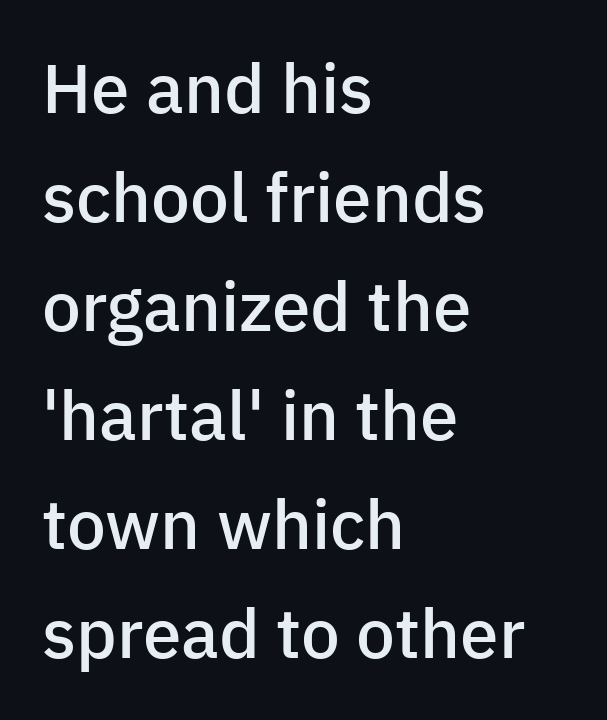
Q: Is the text bold? A: Semi-bold.
Q: Is the text italic (slanted)? A: No, it is upright.
Q: Is the typeface a serif or a sans-serif typeface? A: Sans-serif.
Q: Is the text underlined? A: No.
Q: How is the paragraph aligned? A: Left-aligned.
Q: Is the spacing between letters normal or unusually wide? A: Normal.
Q: Is the spacing between lines tight, normal or loose? A: Normal.
Q: Width (condensed, normal, or wide)? A: Normal.
Q: Stroke contrast? A: Low.
Q: x-height? A: Medium.
Q: Monospaced? A: No.
